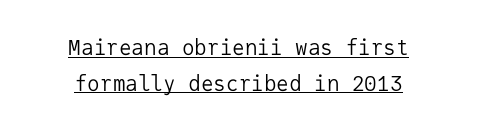
Casual observation: everything's sitting right in the middle. The passage shown is underscored from start to finish. Normally led — the rows are evenly, conventionally spaced. This sample uses plain, unmodified letter spacing. The weight would be labelled regular, book, light, or lighter still.
